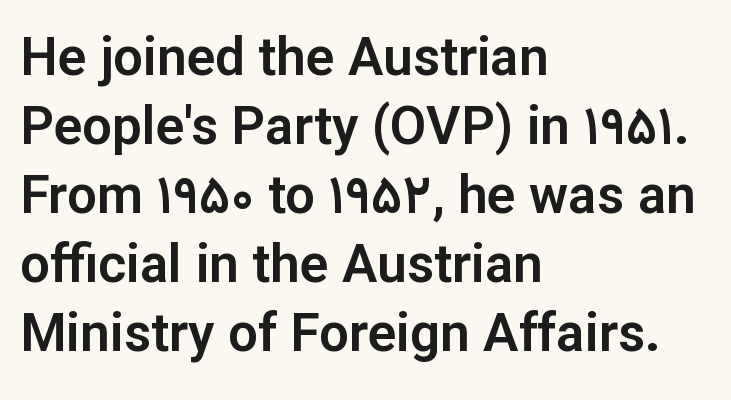
Does the lettering tilt? It doesn't — this is upright. The passage is arranged the way most books set body copy — flush left. Between one letter and the next there's only the usual sliver of space. Does the type have serifs? No, each stem ends abruptly.
